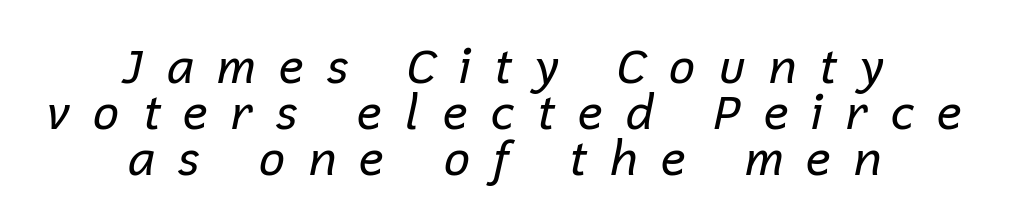
Display-style spreading of the glyphs; the letterfit is very open. The paragraph has two soft edges and a firm central axis. Interline gaps are noticeably narrow in this sample. Counters stay open thanks to moderate or lighter strokes.
